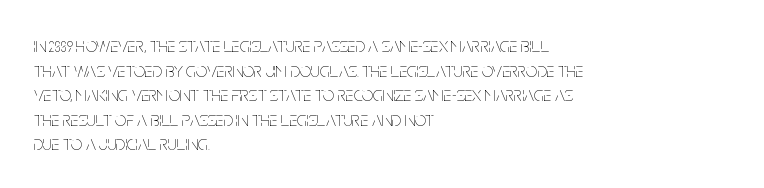
Q: Is the text bold? A: No.
Q: Is the text italic (slanted)? A: No, it is upright.
Q: Is the text underlined? A: No.
Q: How is the paragraph aligned? A: Left-aligned.
Q: Is the spacing between letters normal or unusually wide? A: Normal.
